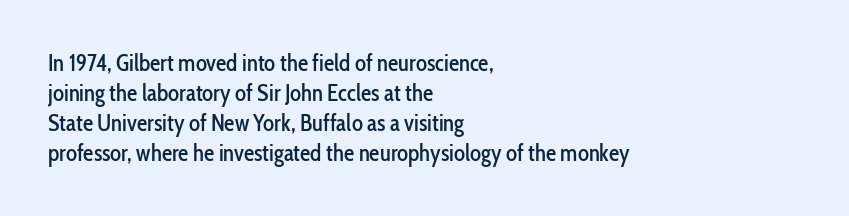
The ragged edge is on the right, which tells us the setting is flush left. What's the leading like? Ordinary, nothing unusual. Posture: straight, roman, zero tilt. The face used here is rendered with its standard letterfit. Letters rest on an invisible, unmarked baseline.
